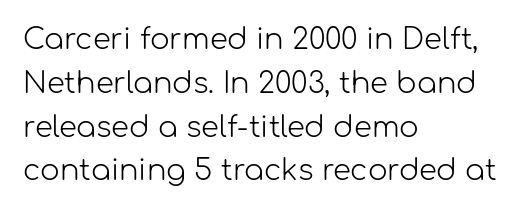
The image shows 29 px light sans-serif type, upright; set left-aligned, normal line spacing (1.51x), normal letter spacing, not underlined; low stroke contrast and a medium x-height.
